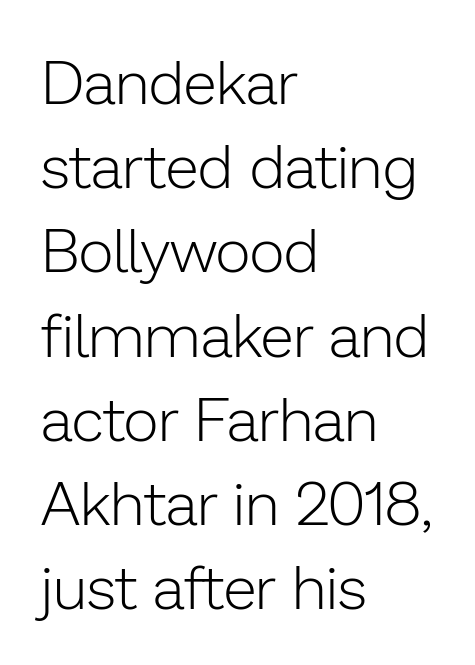
Q: Is the text bold? A: No.
Q: Is the text italic (slanted)? A: No, it is upright.
Q: Is the typeface a serif or a sans-serif typeface? A: Sans-serif.
Q: Is the text underlined? A: No.
Q: How is the paragraph aligned? A: Left-aligned.
Q: Is the spacing between letters normal or unusually wide? A: Normal.
Q: Is the spacing between lines tight, normal or loose? A: Normal.
Q: Width (condensed, normal, or wide)? A: Normal.
Q: Stroke contrast? A: Low.
Q: x-height? A: Medium.
Q: Monospaced? A: No.
